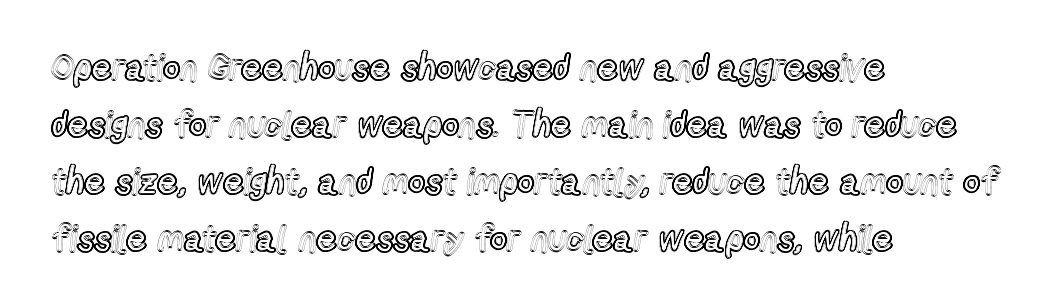
You could call the tracking neutral — neither tight nor loose. Evenly set lines give the paragraph a standard silhouette. Short and long lines alike share a common starting point at left. Rule under the text: the space is simply empty.
